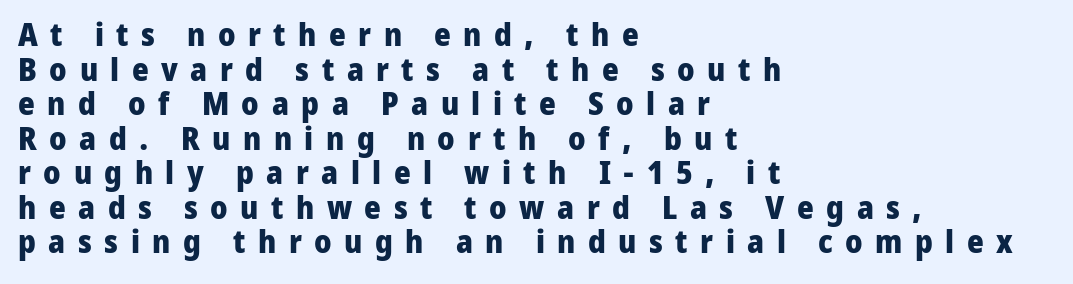
The tracking jumps out immediately: characters are airy and widely separated. Is the type bold? Yes — the strokes are clearly thick and heavy. Underline: absent. All the whitespace from short lines collects on the right. Each letter keeps its own natural width here, so spacing adapts to shape.
